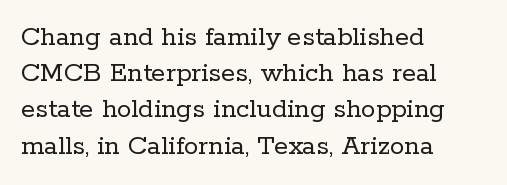
The space between consecutive lines is moderate. Tall strokes in this sample are plumb rather than angled. The letters sit at their default tracking, neither squeezed nor spread. Old-style or modern, the face here clearly has serifs. Every row of glyphs begins at an identical x-position on the left.
